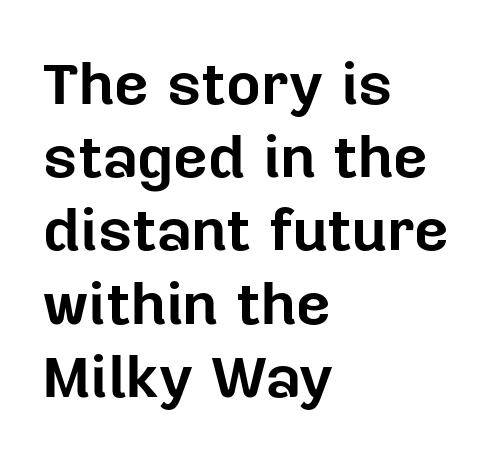
{"serif": "no", "italic": "no", "bold": "yes", "weight": "bold", "width": "normal", "stroke_contrast": "low", "x_height": "medium", "monospaced": "no", "underline": "no", "align": "left", "line_spacing_ratio": 1.22, "letter_spacing": "normal", "letter_spacing_em": 0.0, "glyph_px": 60}
